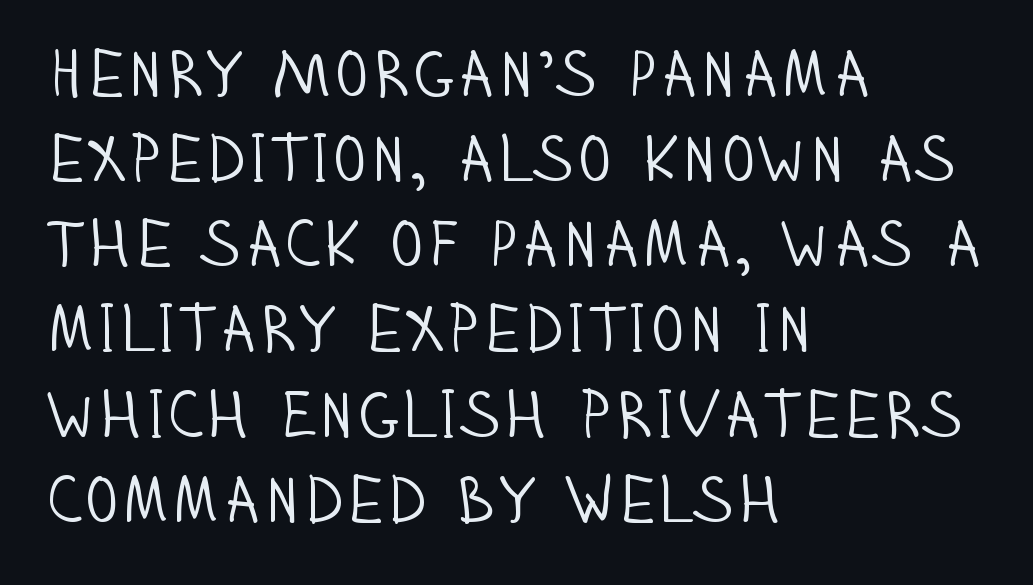
Q: Is the text bold? A: No.
Q: Is the text italic (slanted)? A: No, it is upright.
Q: Is the typeface a serif or a sans-serif typeface? A: Sans-serif.
Q: Is the text underlined? A: No.
Q: How is the paragraph aligned? A: Left-aligned.
Q: Is the spacing between letters normal or unusually wide? A: Normal.
Q: Is the spacing between lines tight, normal or loose? A: Normal.
Q: Width (condensed, normal, or wide)? A: Condensed.
Q: Stroke contrast? A: Low.
Q: x-height? A: Large.
Q: Monospaced? A: No.
